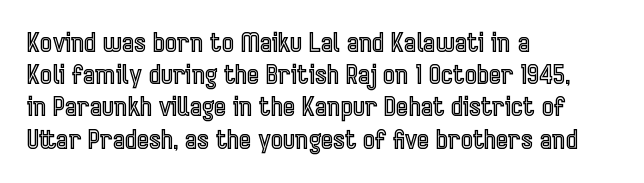
You could call the tracking neutral — neither tight nor loose. Posture: upright roman. Which margin do the lines hug? The left one — the right edge is uneven. Decoration check: the copy has no underline.
